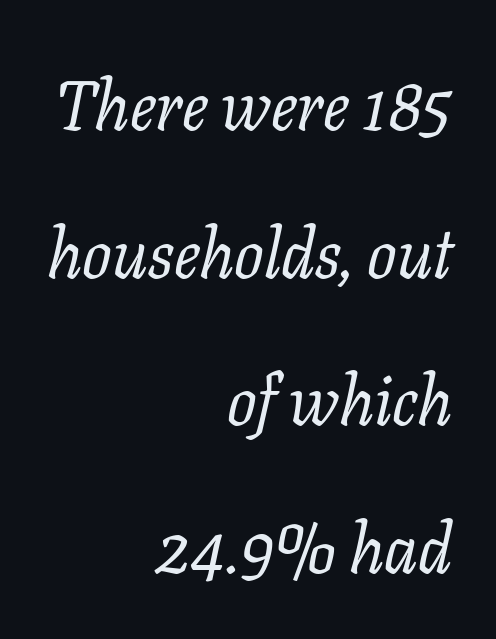
The image shows 69 px regular-weight serif type, italic (leaning right); set right-aligned, loose line spacing (2.14x), normal letter spacing, not underlined; low stroke contrast and a medium x-height.
